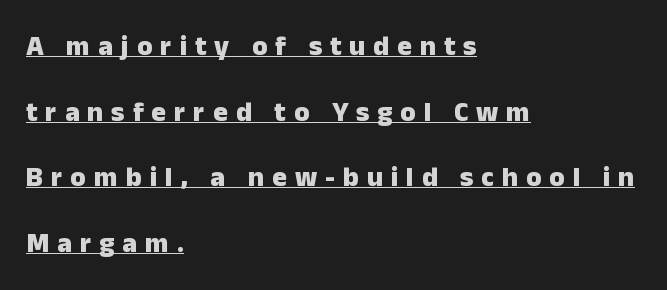
Set as a true bold cut, around the 700 mark. Each line starts at the same left margin while the right side varies. This is underlined copy, the kind a proofreader might mark for attention. You can tell from the bare stems that sans-serif type was used.
